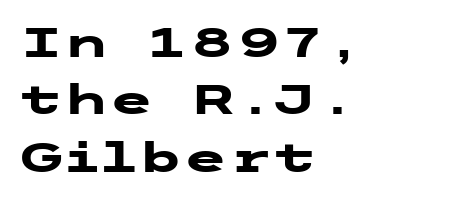
The designer left line spacing at the default. The sample has been set heavy, in full bold. Regarding serifs, this sample does without them. In terms of letterspacing, this is plain default setting.
